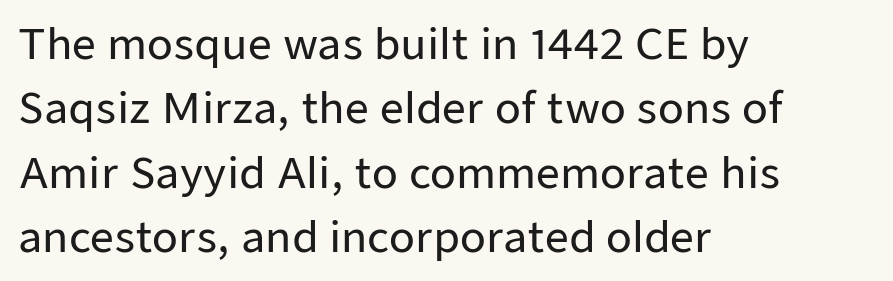
Q: Is the text italic (slanted)? A: No, it is upright.
Q: Is the typeface a serif or a sans-serif typeface? A: Sans-serif.
Q: Is the text underlined? A: No.
Q: How is the paragraph aligned? A: Left-aligned.
Q: Is the spacing between letters normal or unusually wide? A: Normal.
Q: Is the spacing between lines tight, normal or loose? A: Normal.
Q: Width (condensed, normal, or wide)? A: Normal.
Q: Stroke contrast? A: Low.
Q: x-height? A: Medium.
Q: Monospaced? A: No.
